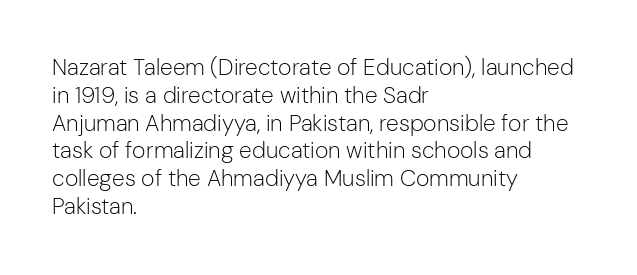
The image shows 23 px text type, upright; set left-aligned, line spacing 1.21x, normal letter spacing, not underlined.
